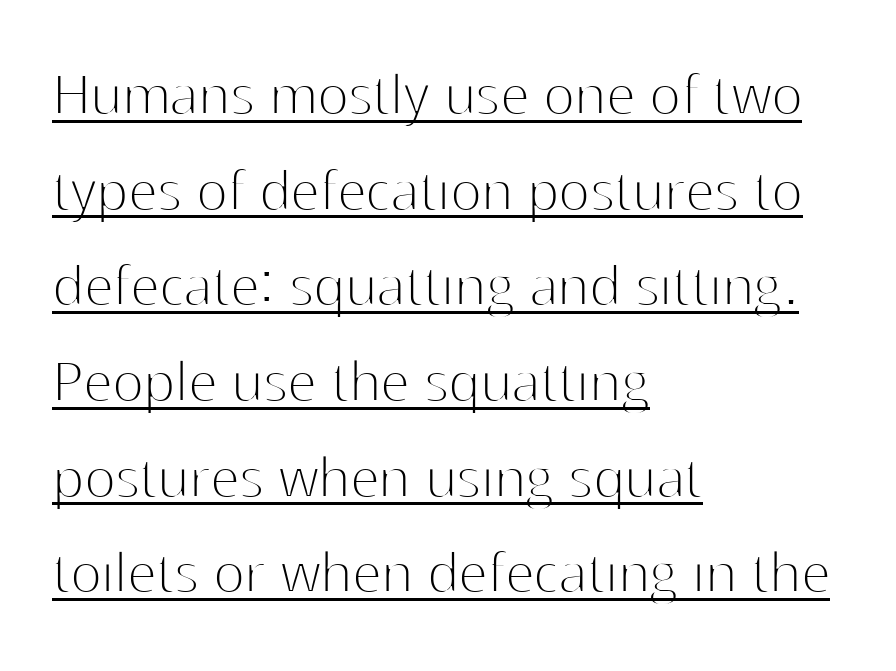
{"serif": "no", "italic": "no", "bold": "no", "weight": "thin", "width": "normal", "stroke_contrast": "high", "x_height": "medium", "monospaced": "no", "underline": "yes", "align": "left", "line_spacing": "normal", "line_spacing_ratio": 1.45, "letter_spacing": "normal", "letter_spacing_em": 0.0, "glyph_px": 66}
